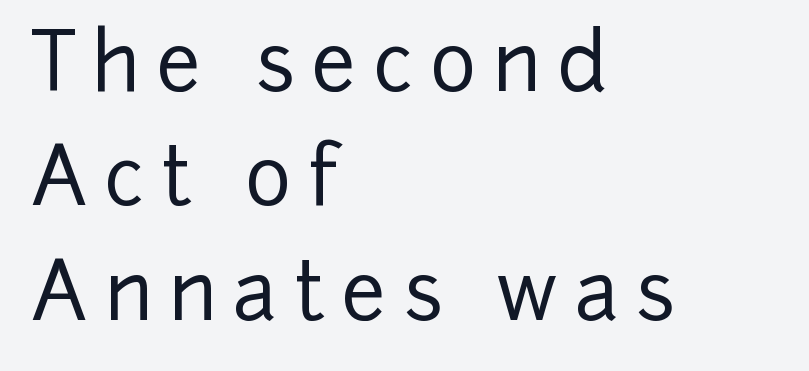
The image shows 80 px sans-serif type, upright; set left-aligned, normal line spacing (1.43x), unusually wide letter spacing (+0.2 em), not underlined; low stroke contrast and a medium x-height.
